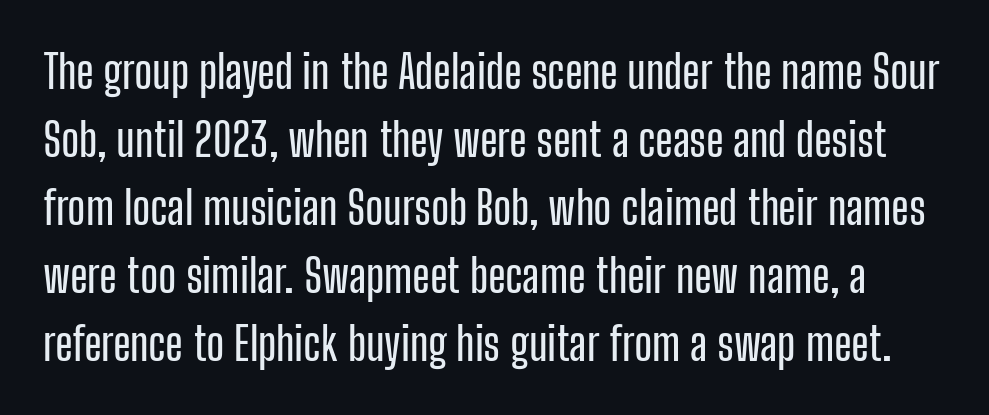
The image shows 46 px condensed sans-serif type, upright; set normal line spacing (1.48x), normal letter spacing, not underlined; low stroke contrast and a medium x-height.
